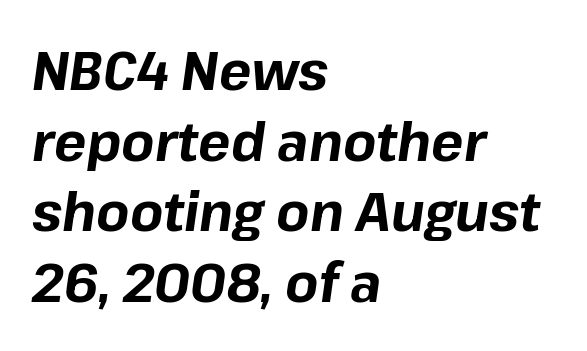
Note the varied advance widths — an 'i' is clearly narrower than an 'm'. What weight is shown? A full bold with thick strokes. The rendering uses a moderate line-height, typical for paragraphs. Casual observation: everything's shoved over to the left. Nobody touched the tracking dial on this one. The space directly below the letters is spotless.
